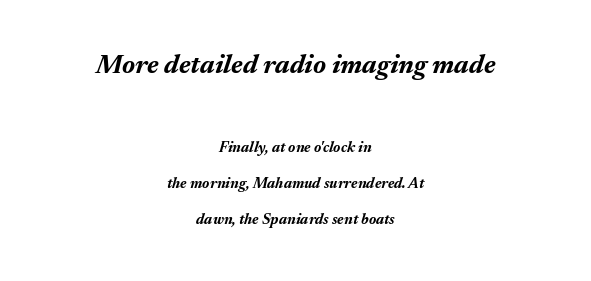
Summary of weight: heavy, a full bold. The specimen reads as italic at a glance. Glance below the letters and you will spot only blank space. In terms of letterspacing, this is plain default setting. Quick note: interline space is abundant. Does the copy run flush right? No — it is centered line by line.
